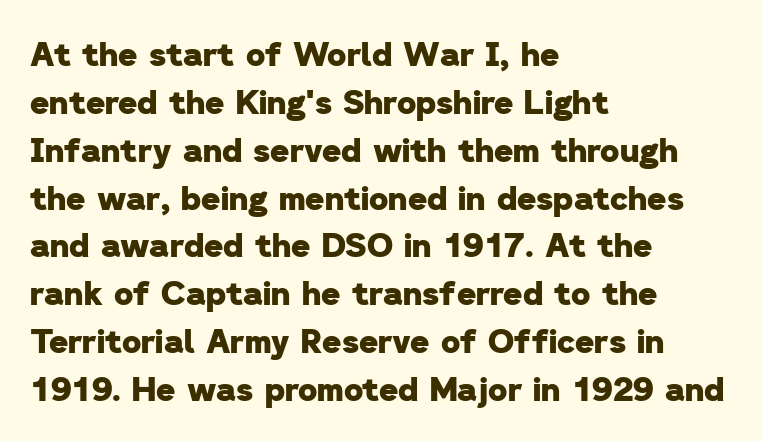
The image shows 33 px heavy sans-serif type; set left-aligned, normal line spacing (1.45x), normal letter spacing, not underlined; low stroke contrast and a medium x-height.
